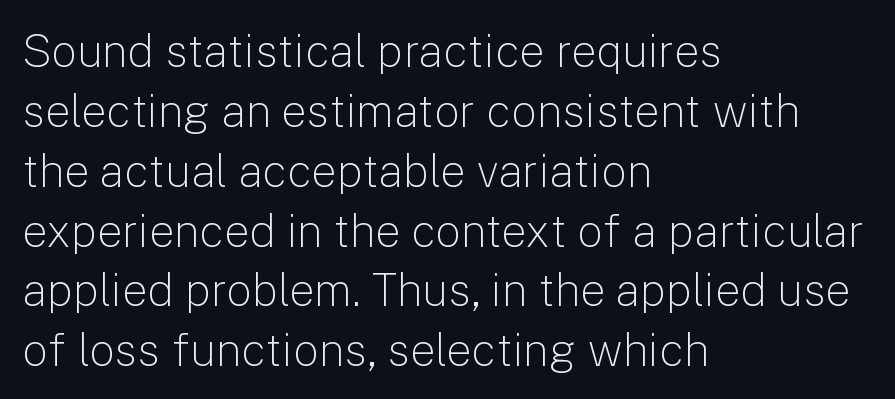
The image shows 45 px light sans-serif type, upright; set left-aligned, normal line spacing (1.33x), normal letter spacing, not underlined; low stroke contrast and a medium x-height.
